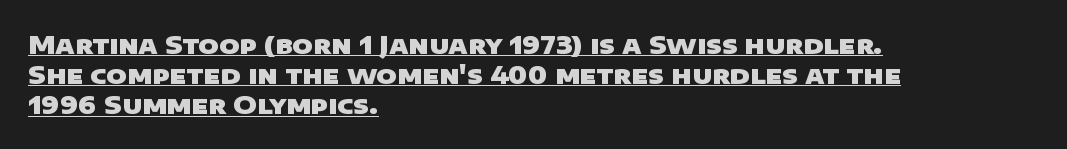
{"bold": "yes", "underline": "yes", "align": "left", "line_spacing_ratio": 1.21, "letter_spacing": "normal", "letter_spacing_em": 0.0, "glyph_px": 25}
